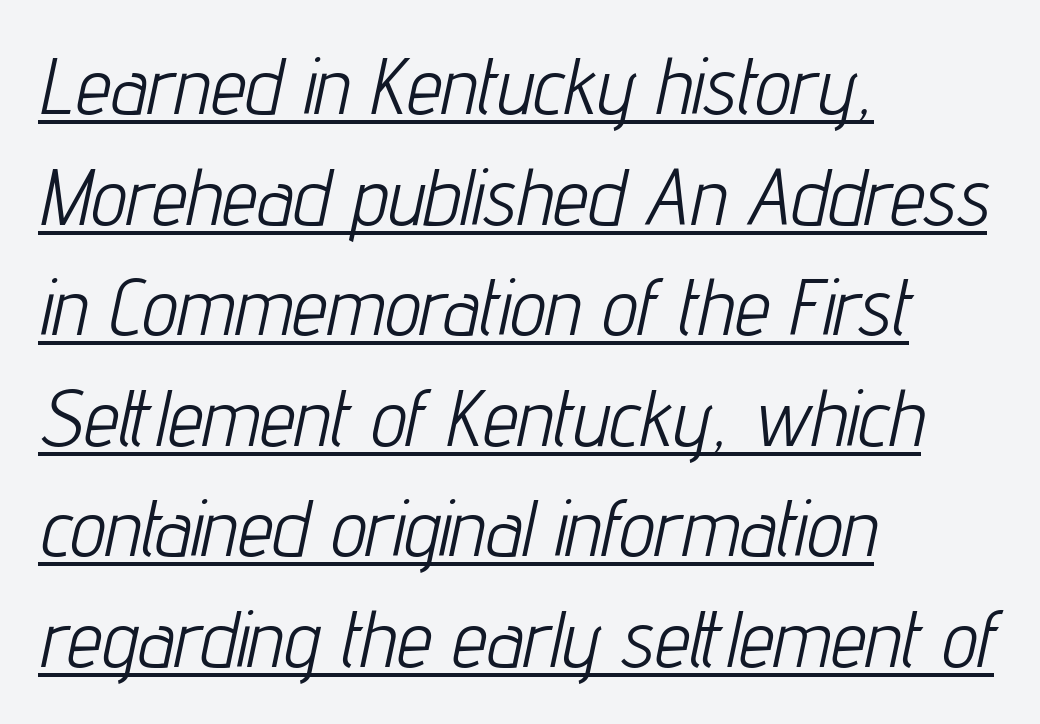
Q: Is the text bold? A: No.
Q: Is the text italic (slanted)? A: Yes, it leans right by about 12 degrees.
Q: Is the text underlined? A: Yes.
Q: How is the paragraph aligned? A: Left-aligned.
Q: Is the spacing between letters normal or unusually wide? A: Normal.
Q: Is the spacing between lines tight, normal or loose? A: Normal.
Q: Width (condensed, normal, or wide)? A: Condensed.
Q: Stroke contrast? A: Low.
Q: x-height? A: Medium.
Q: Monospaced? A: No.
